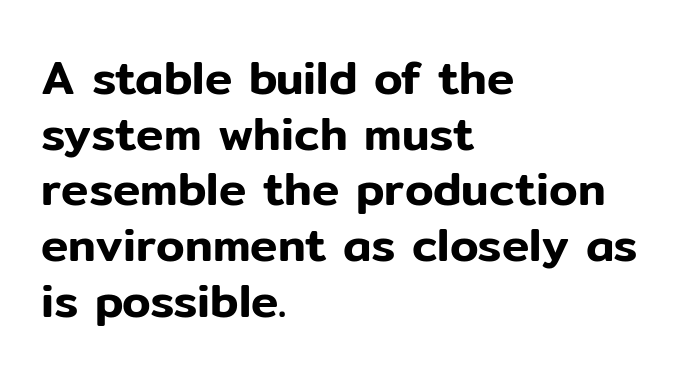
The image shows 46 px sans-serif type, upright; set left-aligned, line spacing 1.21x, normal letter spacing, not underlined; low stroke contrast and a medium x-height.
